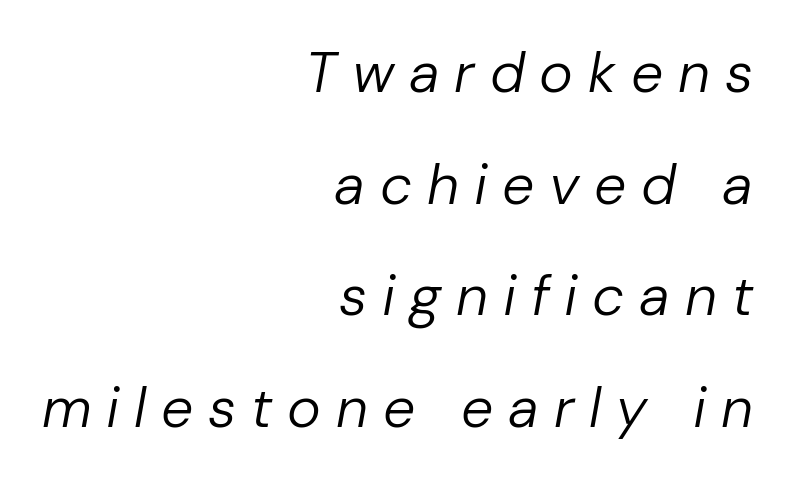
The image shows 57 px regular-weight type, italic (leaning right); set right-aligned, loose line spacing (1.96x), unusually wide letter spacing (+0.26 em), not underlined; low stroke contrast and a medium x-height.
